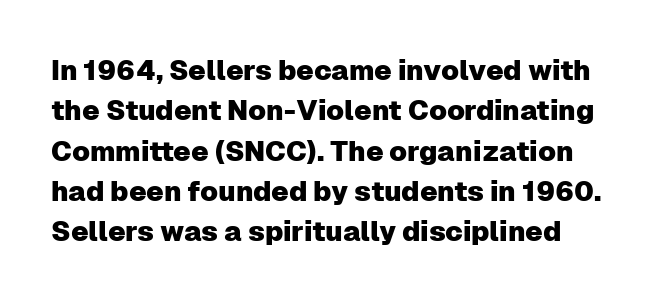
{"serif": "no", "italic": "no", "width": "normal", "stroke_contrast": "low", "x_height": "medium", "monospaced": "no", "underline": "no", "line_spacing": "normal", "line_spacing_ratio": 1.44, "letter_spacing": "normal", "letter_spacing_em": 0.0, "glyph_px": 28}
